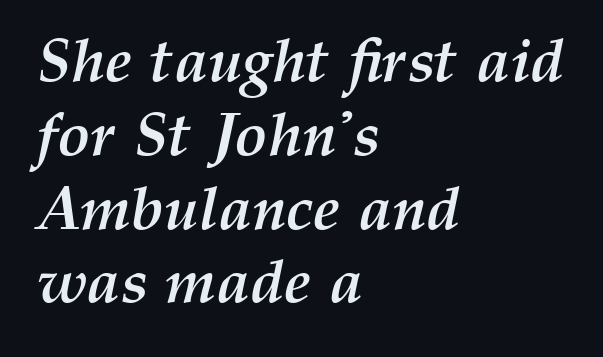
{"italic": "yes", "lean": "right", "slant_degrees": 12, "bold": "yes", "weight": "semibold", "width": "normal", "stroke_contrast": "medium", "x_height": "medium", "monospaced": "no", "underline": "no", "align": "left", "line_spacing_ratio": 1.21, "letter_spacing": "normal", "letter_spacing_em": 0.0, "glyph_px": 61}
